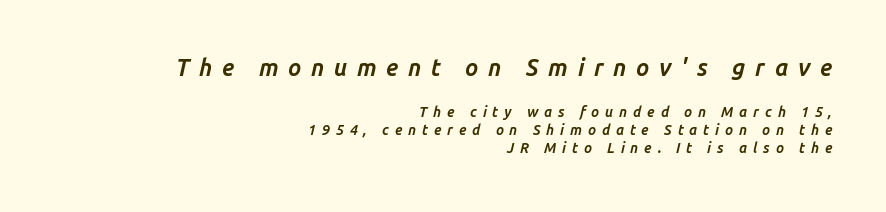
Horizontal alignment here is rightward, an uncommon choice for prose. Horizontal bands of white between lines are of average thickness. The letters are spread apart with noticeably loose tracking. The passage shown begins with its larger block and ends with its smaller one. Slanted lettering throughout. Weight: bold.
